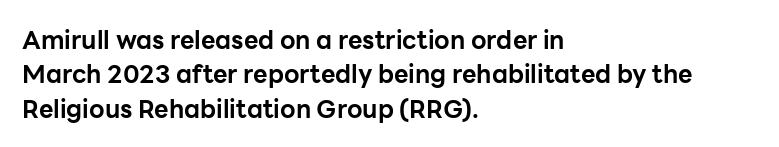
Q: Is the text bold? A: Yes.
Q: Is the text italic (slanted)? A: No, it is upright.
Q: Is the text underlined? A: No.
Q: How is the paragraph aligned? A: Left-aligned.
Q: Is the spacing between letters normal or unusually wide? A: Normal.
Q: Is the spacing between lines tight, normal or loose? A: Normal.
